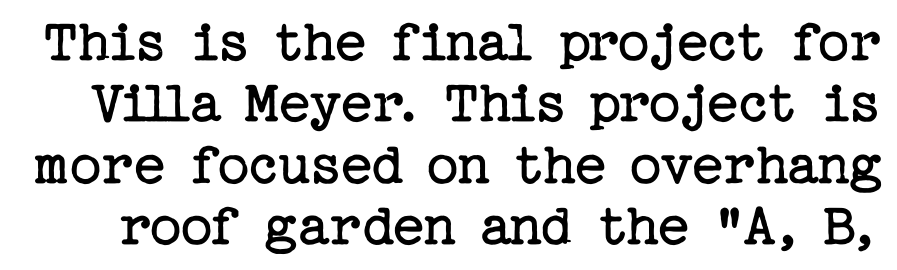
Caption: standard tracking, unaltered. Each stroke keeps to a modest, everyday thickness or less. Note: serifs present on the glyphs. The space beneath each line is pristine and unruled.
